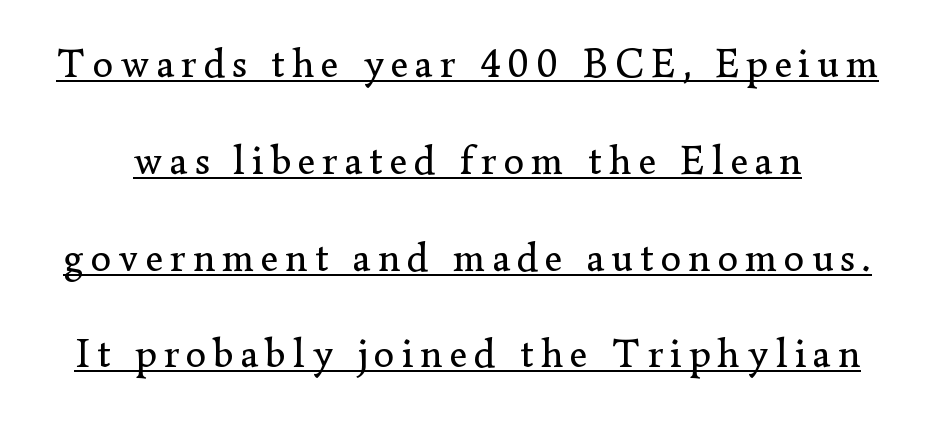
The string is rendered with underlining switched on. Character widths vary here, with narrow letters taking less room than wide ones. Check where the strokes stop: tiny serifs finish them off. Each new line begins a long way beneath the previous one. The font's upright variant was chosen for this text.
